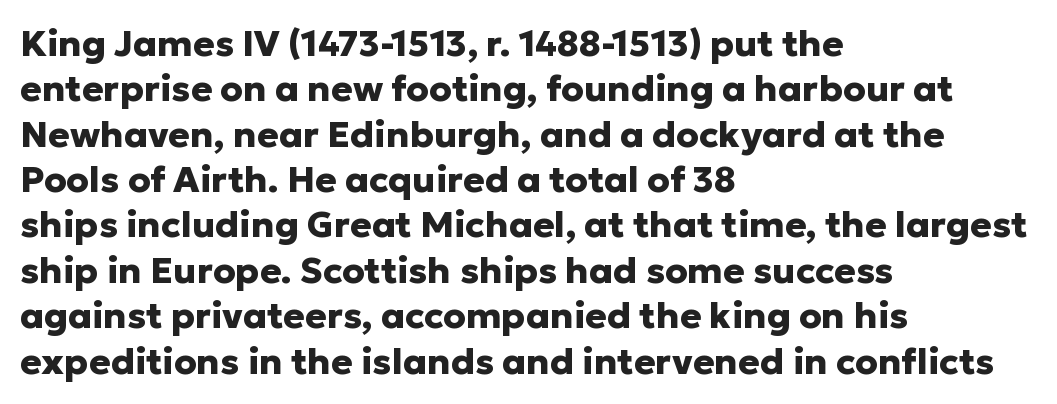
The image shows 36 px heavy sans-serif type, upright; set left-aligned, normal line spacing (1.26x), normal letter spacing, not underlined; low stroke contrast and a medium x-height.
